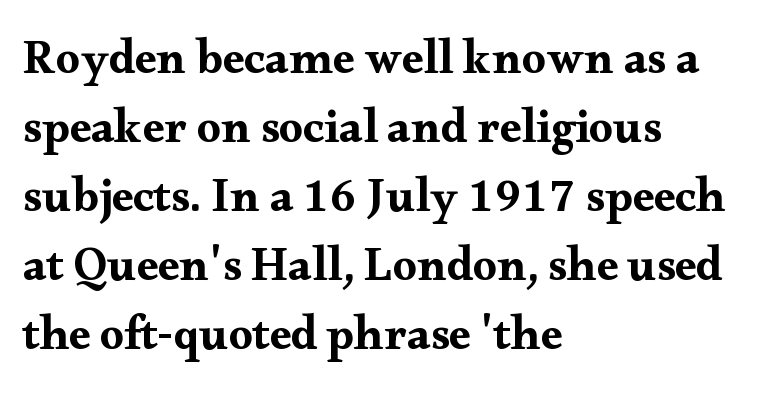
Posture: vertical. The face used here is proportionally spaced, like ordinary book or web type. Leftover space on each line is placed entirely after the last word. The face used here is rendered with its standard letterfit.
